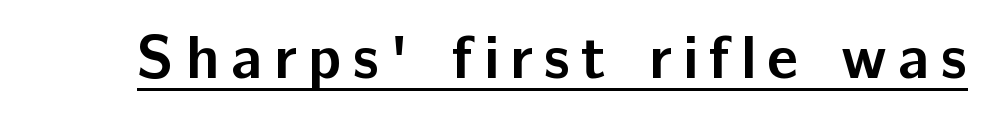
Q: Is the text bold? A: Yes.
Q: Is the text italic (slanted)? A: No, it is upright.
Q: Is the typeface a serif or a sans-serif typeface? A: Sans-serif.
Q: Is the text underlined? A: Yes.
Q: Width (condensed, normal, or wide)? A: Normal.
Q: Stroke contrast? A: Low.
Q: x-height? A: Medium.
Q: Monospaced? A: No.
